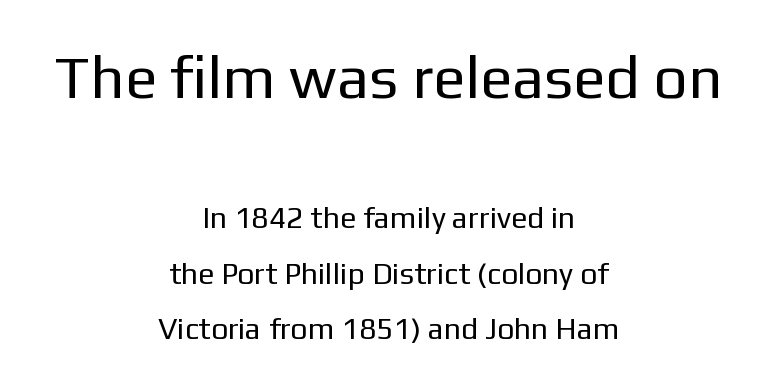
Q: Is the text bold? A: No.
Q: Is the text italic (slanted)? A: No, it is upright.
Q: Is the typeface a serif or a sans-serif typeface? A: Sans-serif.
Q: Is the text underlined? A: No.
Q: How is the paragraph aligned? A: Centered.
Q: Is the spacing between letters normal or unusually wide? A: Normal.
Q: Which block of text is set in a larger size, the first (top) or the second (bottom)? A: The first (top) one.
Q: Width (condensed, normal, or wide)? A: Normal.
Q: Stroke contrast? A: Low.
Q: x-height? A: Medium.
Q: Monospaced? A: No.
